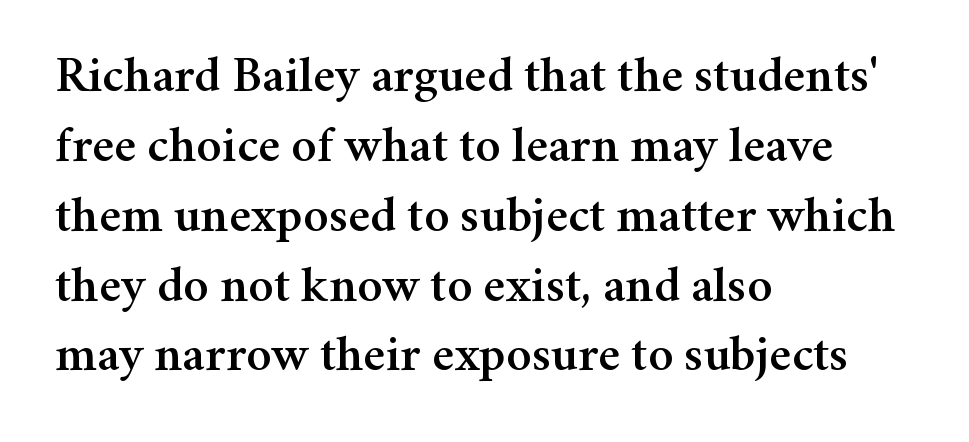
Q: Is the text italic (slanted)? A: No, it is upright.
Q: Is the typeface a serif or a sans-serif typeface? A: Serif.
Q: Is the text underlined? A: No.
Q: How is the paragraph aligned? A: Left-aligned.
Q: Is the spacing between letters normal or unusually wide? A: Normal.
Q: Is the spacing between lines tight, normal or loose? A: Normal.
Q: Width (condensed, normal, or wide)? A: Normal.
Q: Stroke contrast? A: Medium.
Q: x-height? A: Medium.
Q: Monospaced? A: No.
